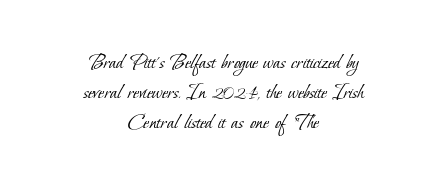
Honestly, the letter spacing is just normal — you wouldn't notice it. A typesetter would call this leading conventional body-copy spacing. Reading down the block, each line starts at a different indent, mirrored at its end. A quiet, ordinary-to-light weight characterises the typeface. The foot of each line stays bare and open.
